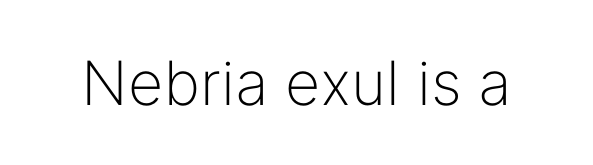
The image shows 61 px light sans-serif type, upright; set normal letter spacing, not underlined; low stroke contrast and a medium x-height.
